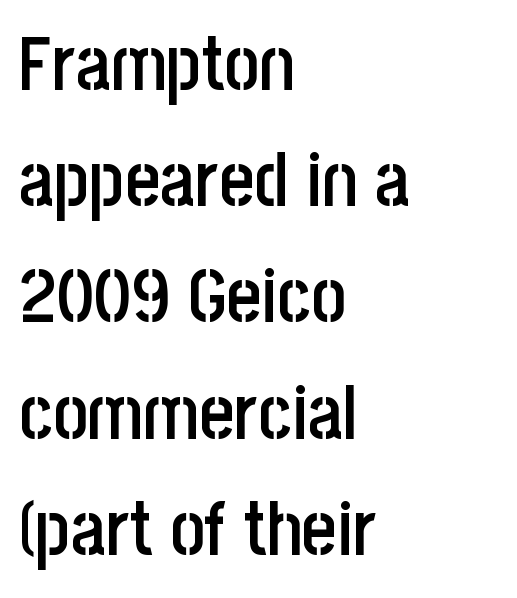
Q: Is the text bold? A: Semi-bold.
Q: Is the text italic (slanted)? A: No, it is upright.
Q: Is the typeface a serif or a sans-serif typeface? A: Sans-serif.
Q: Is the text underlined? A: No.
Q: How is the paragraph aligned? A: Left-aligned.
Q: Is the spacing between letters normal or unusually wide? A: Normal.
Q: Is the spacing between lines tight, normal or loose? A: Normal.
Q: Width (condensed, normal, or wide)? A: Condensed.
Q: Stroke contrast? A: Low.
Q: x-height? A: Large.
Q: Monospaced? A: No.
